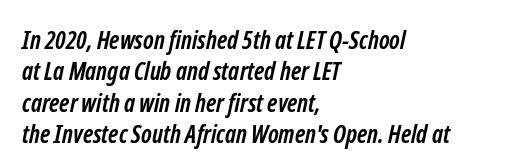
The image shows 25 px bold type; set left-aligned, normal line spacing (1.26x), normal letter spacing, not underlined.
